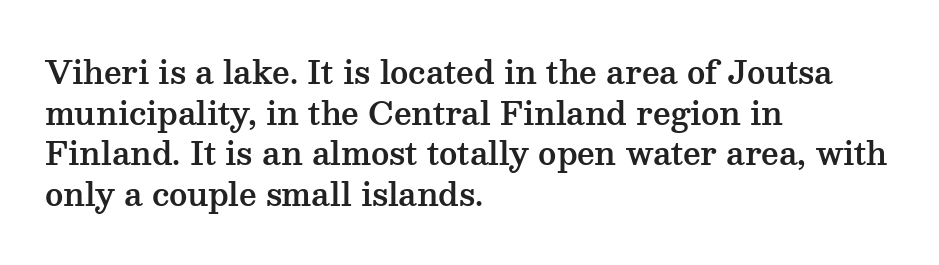
{"serif": "yes", "italic": "no", "width": "wide", "stroke_contrast": "medium", "x_height": "medium", "monospaced": "no", "underline": "no", "align": "left", "line_spacing": "normal", "line_spacing_ratio": 1.31, "letter_spacing": "normal", "letter_spacing_em": 0.0, "glyph_px": 31}
